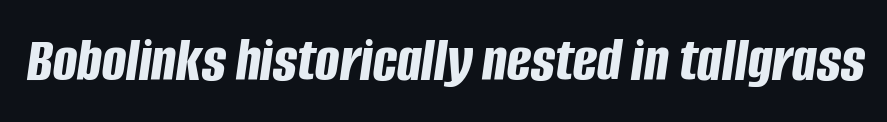
The image shows 64 px bold, condensed type, italic (leaning right); set normal letter spacing, not underlined; low stroke contrast and a large x-height.
